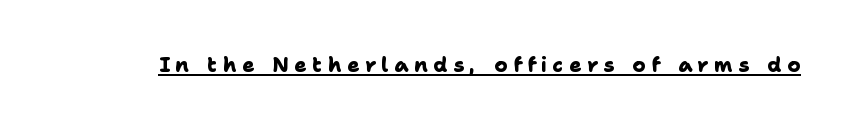
Q: Is the text bold? A: Yes.
Q: Is the text underlined? A: Yes.
Q: Is the spacing between letters normal or unusually wide? A: Unusually wide.
